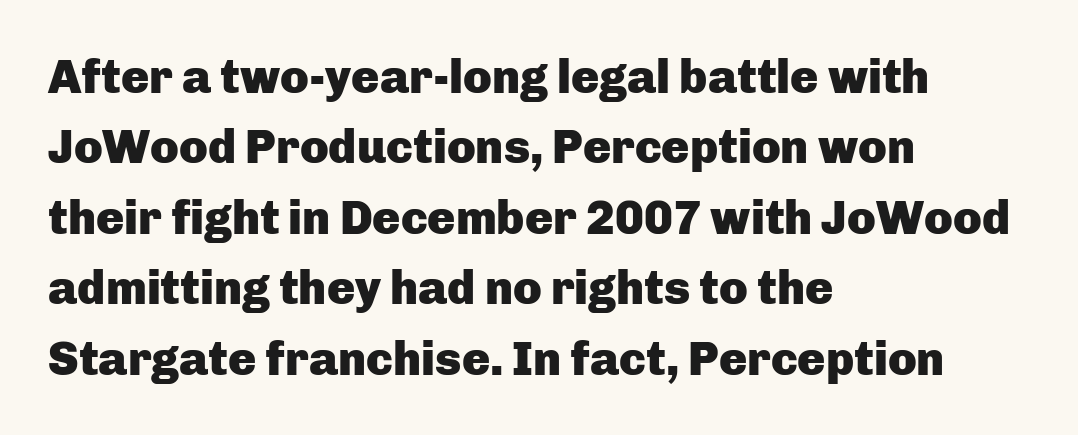
The gaps between neighbouring characters are ordinary and unremarkable. The specimen omits any rule beneath the text block's lines. In terms of letterform style, serifs are entirely absent. Proportional: the letters do not fall into vertical columns. Vertical spacing — default. The strokes are fattened all the way to bold.
